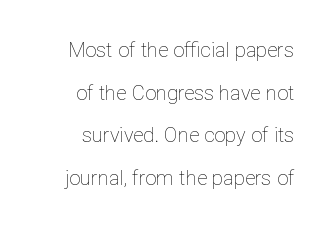
The image shows 20 px text type, upright; set right-aligned, loose line spacing (2.13x), normal letter spacing, not underlined.
